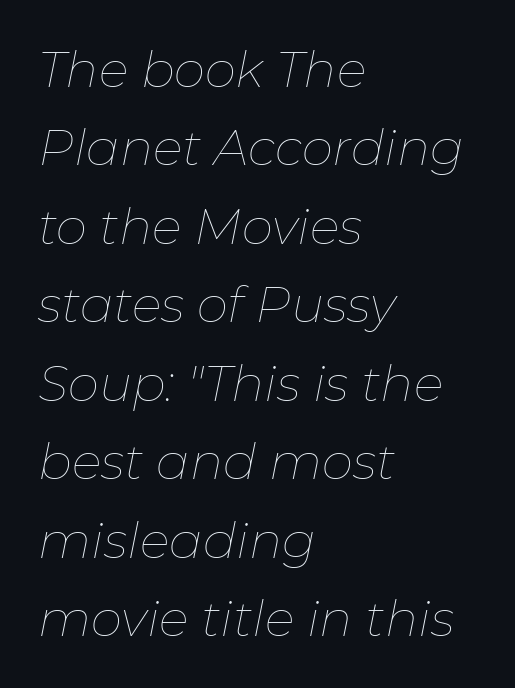
{"italic": "yes", "lean": "right", "slant_degrees": 11, "bold": "no", "weight": "thin", "width": "normal", "stroke_contrast": "low", "x_height": "medium", "monospaced": "no", "underline": "no", "align": "left", "line_spacing": "normal", "line_spacing_ratio": 1.57, "letter_spacing": "normal", "letter_spacing_em": 0.0, "glyph_px": 50}
